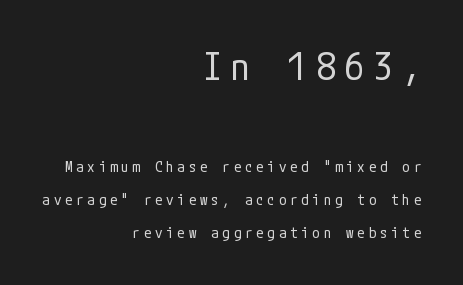
Q: Is the text bold? A: No.
Q: Is the text italic (slanted)? A: No, it is upright.
Q: Is the typeface a serif or a sans-serif typeface? A: Sans-serif.
Q: Is the text underlined? A: No.
Q: How is the paragraph aligned? A: Right-aligned.
Q: Is the spacing between letters normal or unusually wide? A: Unusually wide.
Q: Is the spacing between lines tight, normal or loose? A: Loose.
Q: Which block of text is set in a larger size, the first (top) or the second (bottom)? A: The first (top) one.
Q: Width (condensed, normal, or wide)? A: Condensed.
Q: Stroke contrast? A: Low.
Q: x-height? A: Medium.
